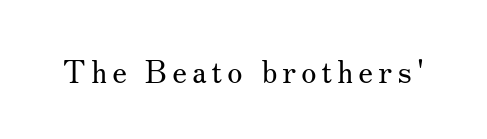
Q: Is the text bold? A: No.
Q: Is the text italic (slanted)? A: No, it is upright.
Q: Is the typeface a serif or a sans-serif typeface? A: Serif.
Q: Is the text underlined? A: No.
Q: Width (condensed, normal, or wide)? A: Normal.
Q: Stroke contrast? A: Medium.
Q: x-height? A: Small.
Q: Monospaced? A: No.
